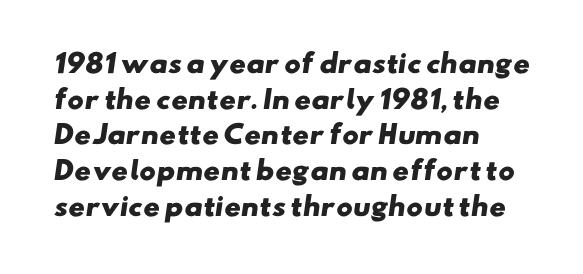
The image shows 25 px bold type; set left-aligned, normal line spacing (1.43x), normal letter spacing, not underlined.
